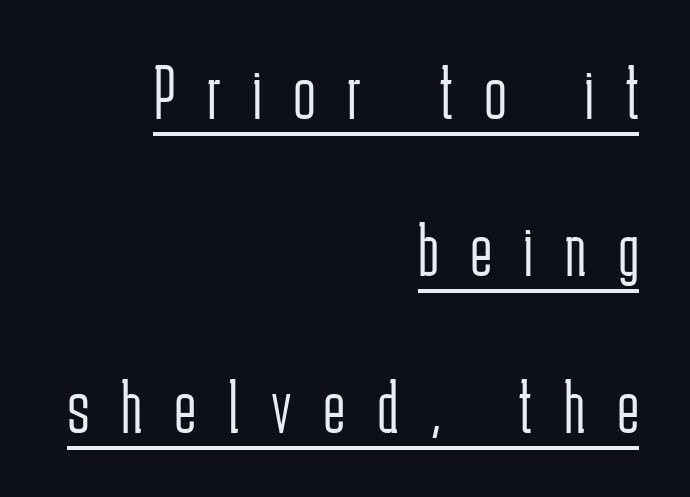
The image shows 78 px light, condensed sans-serif type, upright; set right-aligned, loose line spacing (2.01x), unusually wide letter spacing (+0.42 em), underlined; low stroke contrast and a medium x-height.
